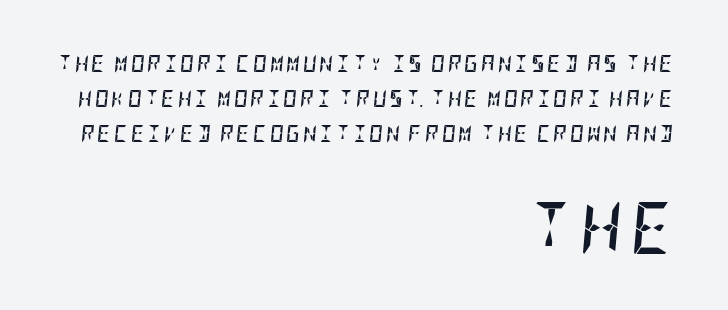
Q: Is the text bold? A: Yes.
Q: Is the text italic (slanted)? A: Yes, it leans right by about 5 degrees.
Q: Is the text underlined? A: No.
Q: How is the paragraph aligned? A: Right-aligned.
Q: Is the spacing between lines tight, normal or loose? A: Loose.
Q: Which block of text is set in a larger size, the first (top) or the second (bottom)? A: The second (bottom) one.
Q: Width (condensed, normal, or wide)? A: Condensed.
Q: Stroke contrast? A: Low.
Q: x-height? A: Large.
